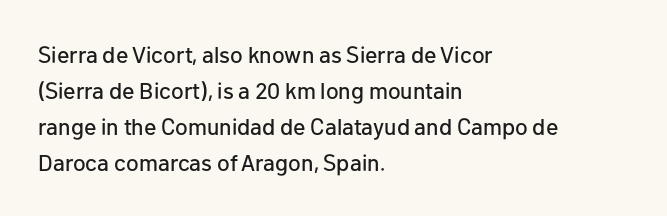
{"italic": "no", "underline": "no", "align": "left", "line_spacing": "normal", "line_spacing_ratio": 1.57, "letter_spacing": "normal", "letter_spacing_em": 0.0, "glyph_px": 23}
